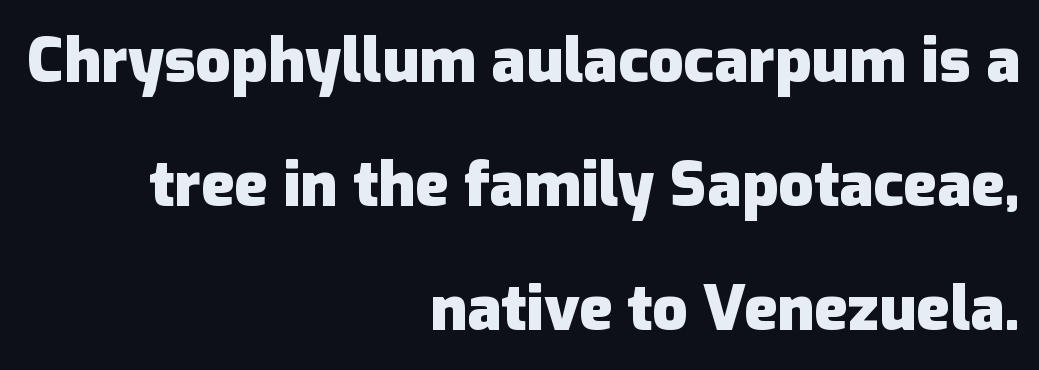
Q: Is the text bold? A: Yes.
Q: Is the text italic (slanted)? A: No, it is upright.
Q: Is the typeface a serif or a sans-serif typeface? A: Sans-serif.
Q: Is the text underlined? A: No.
Q: How is the paragraph aligned? A: Right-aligned.
Q: Is the spacing between letters normal or unusually wide? A: Normal.
Q: Is the spacing between lines tight, normal or loose? A: Loose.
Q: Width (condensed, normal, or wide)? A: Normal.
Q: Stroke contrast? A: Low.
Q: x-height? A: Medium.
Q: Monospaced? A: No.
